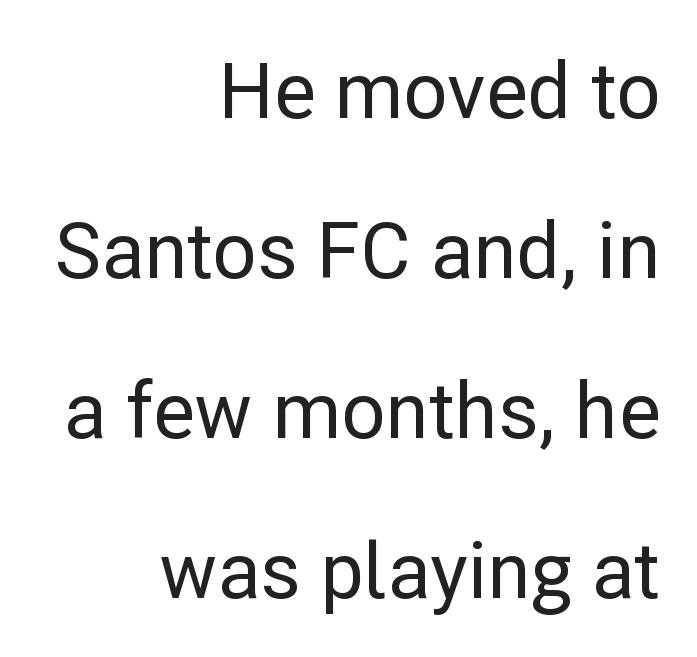
Students, observe: this is what heavily led, spacious text looks like. The lines are quadded right. The gaps between neighbouring characters are ordinary and unremarkable. Grotesque or geometric, the face here clearly has no serifs. Character widths vary here, with narrow letters taking less room than wide ones. You can tell it's not italic because the verticals are truly vertical.
